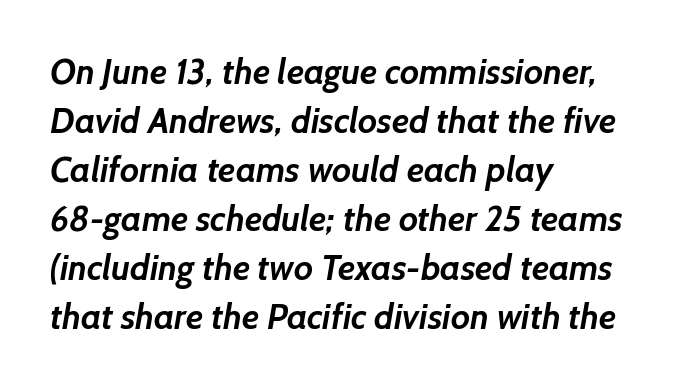
The image shows 35 px semibold sans-serif type; set left-aligned, normal line spacing (1.4x), normal letter spacing, not underlined; low stroke contrast and a medium x-height.
